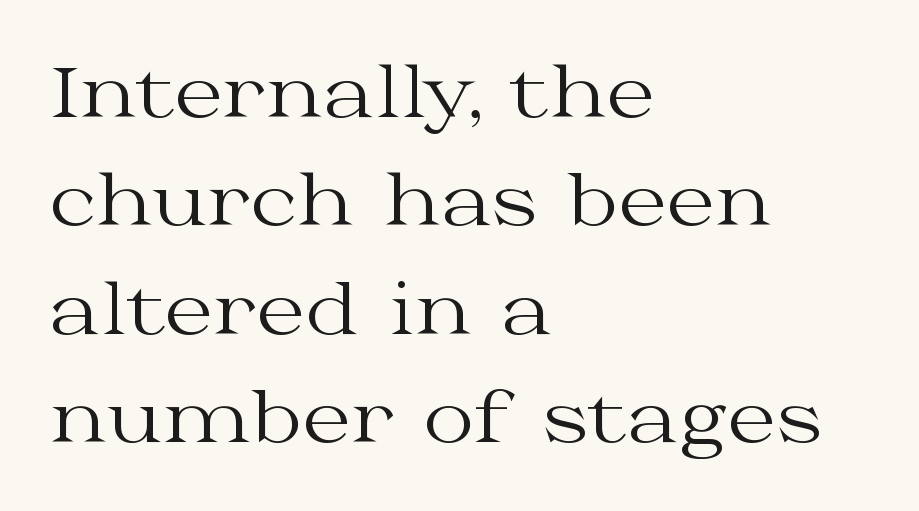
Q: Is the text bold? A: No.
Q: Is the text italic (slanted)? A: No, it is upright.
Q: Is the typeface a serif or a sans-serif typeface? A: Serif.
Q: Is the text underlined? A: No.
Q: How is the paragraph aligned? A: Left-aligned.
Q: Is the spacing between letters normal or unusually wide? A: Normal.
Q: Is the spacing between lines tight, normal or loose? A: Normal.
Q: Width (condensed, normal, or wide)? A: Wide.
Q: Stroke contrast? A: Medium.
Q: x-height? A: Medium.
Q: Monospaced? A: No.
